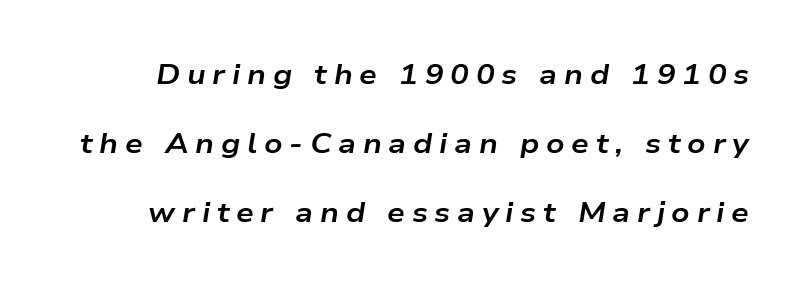
The image shows 28 px bold, wide type, italic (leaning right); set loose line spacing (2.47x), unusually wide letter spacing (+0.24 em), not underlined; low stroke contrast and a medium x-height.
